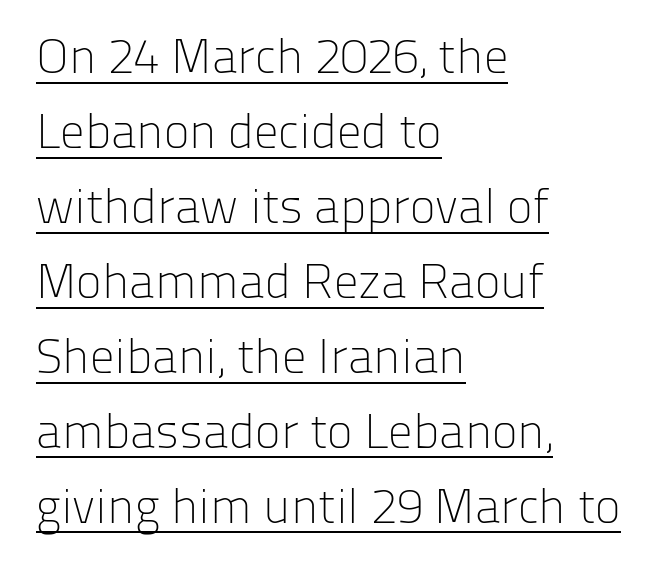
Q: Is the text bold? A: No.
Q: Is the text italic (slanted)? A: No, it is upright.
Q: Is the typeface a serif or a sans-serif typeface? A: Sans-serif.
Q: Is the text underlined? A: Yes.
Q: How is the paragraph aligned? A: Left-aligned.
Q: Is the spacing between letters normal or unusually wide? A: Normal.
Q: Is the spacing between lines tight, normal or loose? A: Normal.
Q: Width (condensed, normal, or wide)? A: Normal.
Q: Stroke contrast? A: Low.
Q: x-height? A: Medium.
Q: Monospaced? A: No.
